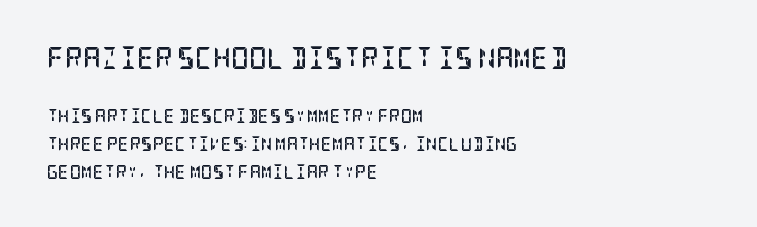
{"italic": "no", "bold": "yes", "underline": "no", "align": "left", "line_spacing": "loose", "line_spacing_ratio": 2.01, "letter_spacing": "normal", "letter_spacing_em": 0.0, "larger_block": "first", "size_ratio": 1.57, "glyph_px": 22}
